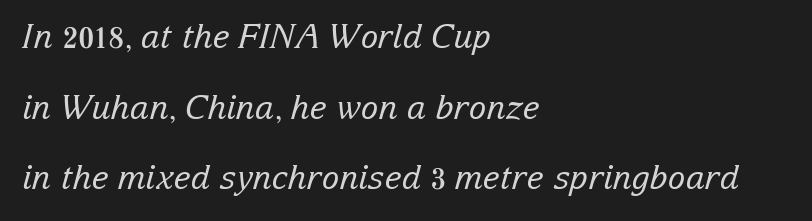
{"serif": "yes", "italic": "yes", "lean": "right", "slant_degrees": 15, "bold": "no", "weight": "regular", "width": "normal", "stroke_contrast": "low", "x_height": "medium", "monospaced": "no", "underline": "no", "align": "left", "line_spacing": "loose", "line_spacing_ratio": 2.14, "letter_spacing": "normal", "letter_spacing_em": 0.0, "glyph_px": 33}
